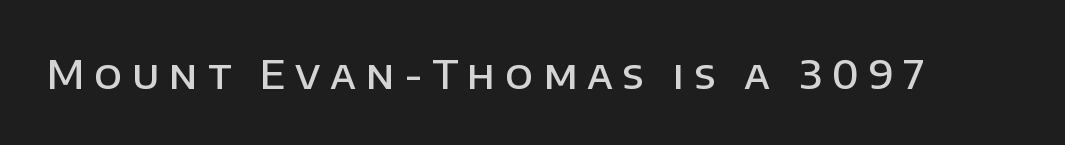
The space beneath each line is pristine and unruled. The specimen reads as upright at a glance. Are there feet on the stems? There aren't — it's a sans. This rendering widens character spacing well past its baseline value.
